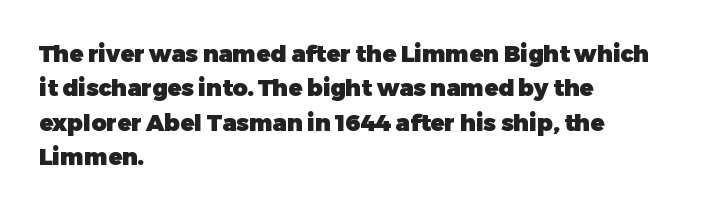
{"italic": "no", "bold": "yes", "underline": "no", "align": "left", "line_spacing": "normal", "line_spacing_ratio": 1.5, "letter_spacing": "normal", "letter_spacing_em": 0.0, "glyph_px": 23}
